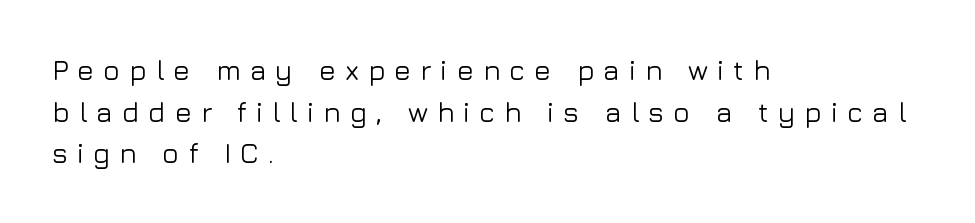
The paragraph has a hard left edge and a soft right edge. In terms of posture, this sample is upright. Underline: absent. The letters advance in unequal steps, a hallmark of proportional type. Serifs: no, the terminals of the letterforms are clean. The rows are spaced the way most documents space them.
